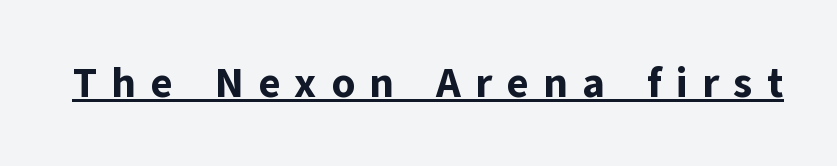
The image shows 42 px bold sans-serif type, upright; set unusually wide letter spacing (+0.34 em), underlined; low stroke contrast and a medium x-height.
